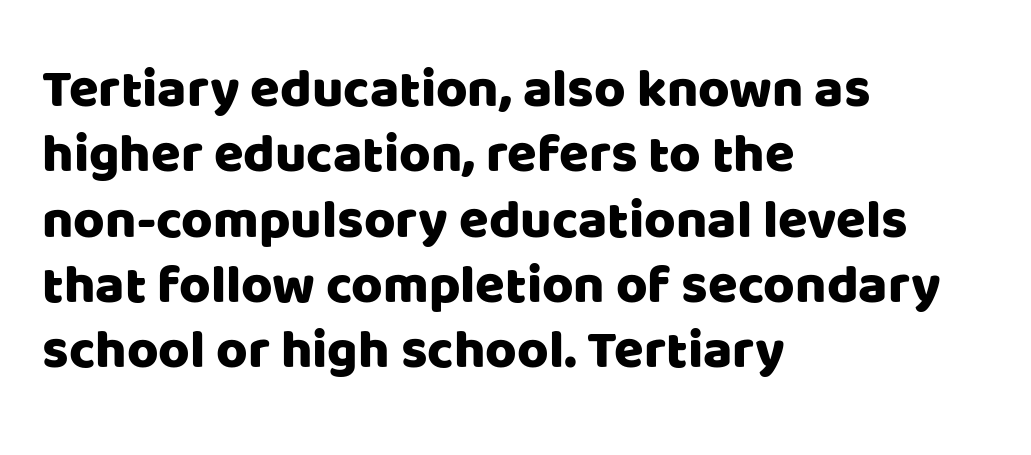
In terms of letterspacing, this is plain default setting. Words float on clear page, feet unadorned. Tall strokes in this sample are plumb rather than angled. The designer went with a sans here, leaving each stem footless. Leftover space on each line is placed entirely after the last word. The passage shown is typed in a proportional face where columns would drift.
